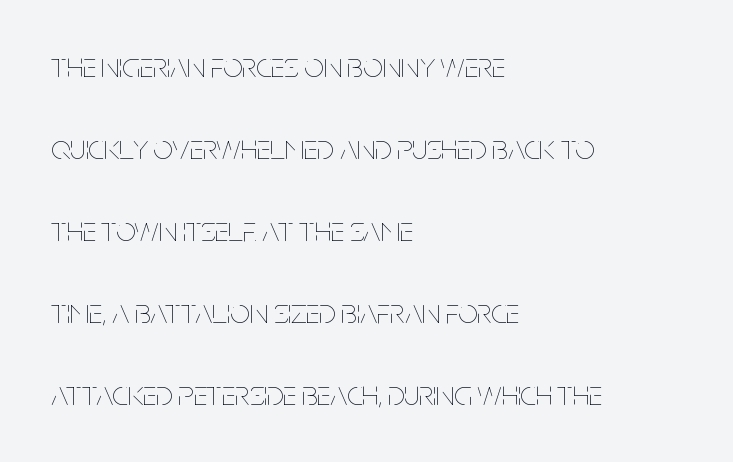
Q: Is the text bold? A: No.
Q: Is the text italic (slanted)? A: No, it is upright.
Q: Is the text underlined? A: No.
Q: How is the paragraph aligned? A: Left-aligned.
Q: Is the spacing between letters normal or unusually wide? A: Normal.
Q: Is the spacing between lines tight, normal or loose? A: Loose.
Q: Width (condensed, normal, or wide)? A: Condensed.
Q: Stroke contrast? A: Low.
Q: x-height? A: Large.
Q: Monospaced? A: No.
